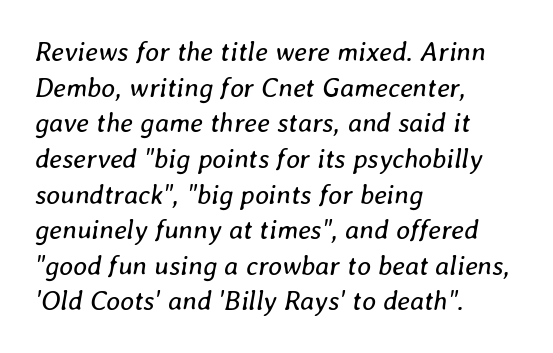
{"italic": "yes", "lean": "right", "slant_degrees": 8, "bold": "no", "underline": "no", "align": "left", "line_spacing": "normal", "line_spacing_ratio": 1.32, "letter_spacing": "normal", "letter_spacing_em": 0.0, "glyph_px": 27}
